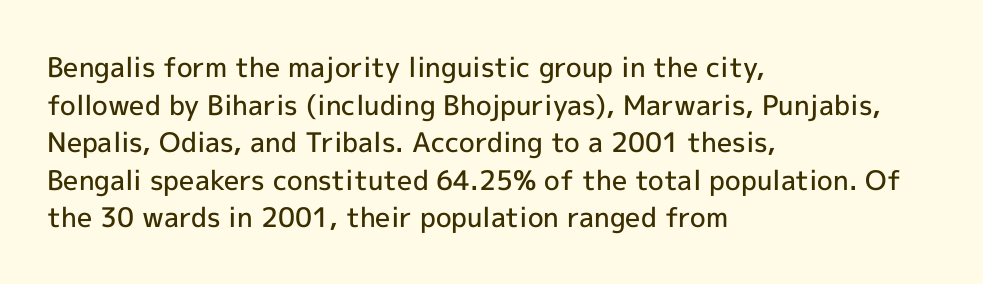
Q: Is the text bold? A: Semi-bold.
Q: Is the text italic (slanted)? A: No, it is upright.
Q: Is the text underlined? A: No.
Q: How is the paragraph aligned? A: Left-aligned.
Q: Is the spacing between letters normal or unusually wide? A: Normal.
Q: Is the spacing between lines tight, normal or loose? A: Normal.
